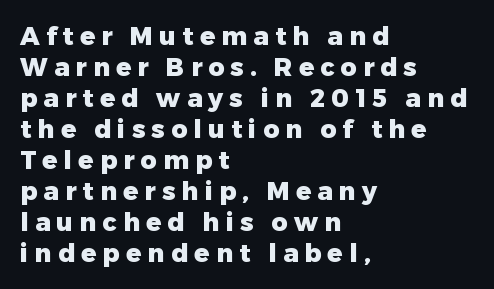
Leftover space on each line is placed entirely after the last word. Designer's note — italics off, roman on. Between one letter and the next there's a generous, obvious gap. Anything drawn beneath the words? Only blank space.
